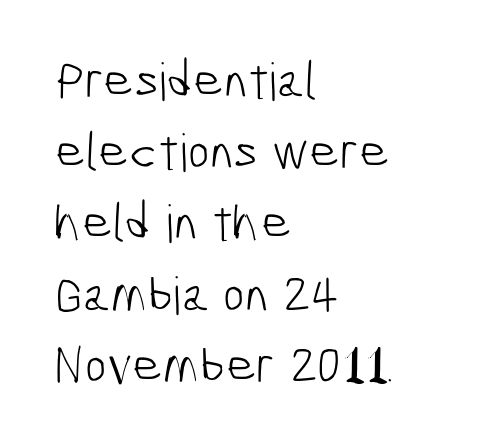
Does the leading feel generous? No, just average. Nobody drew a line under any word here. Spacing between characters is what you'd get straight out of the box. Spacing verdict: proportional, widths tailored to each character. Is this a heavy cut? Hardly; it is regular or lighter.
